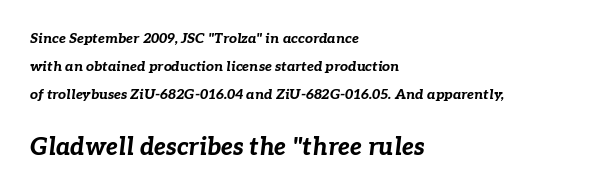
Size hierarchy here favors the trailing block over the leading one. Nothing unusual about the tracking: characters are spaced as the font intends. Type without underlining. As a designer I'd log this as weight 700, bold.
